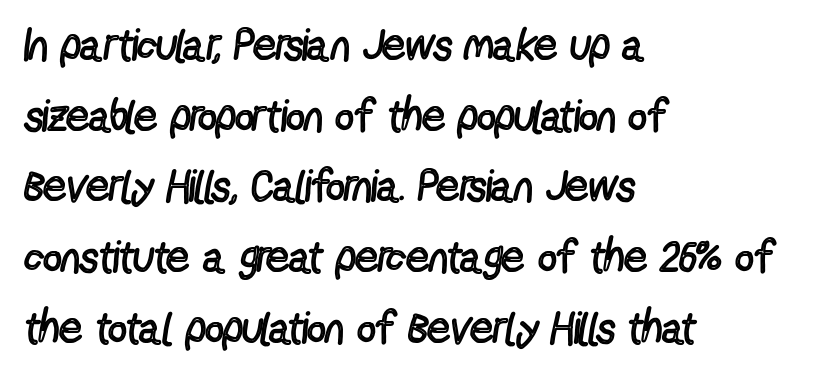
The image shows 45 px regular-weight, condensed sans-serif type; set left-aligned, normal line spacing (1.57x), normal letter spacing, not underlined; a medium x-height.
